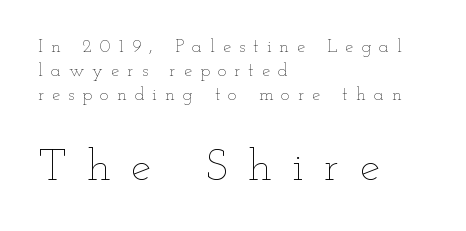
The image shows 45 px thin, wide type, upright; set left-aligned, normal line spacing (1.34x), unusually wide letter spacing (+0.46 em), not underlined; the second (bottom) block is 2.5x larger; low stroke contrast and a small x-height.
